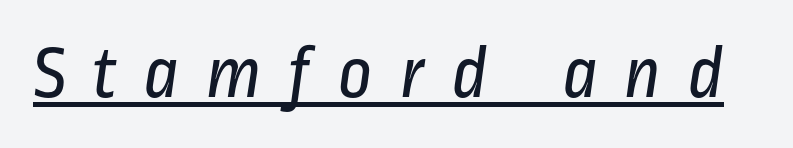
You could not count columns in this text — the font is proportionally spaced. Honestly, the letter spacing is so wide it's the main thing you notice. Glance below the letters and you will spot a drawn line. Look at the bottom of the vertical strokes: they stop flat, with no serifs.
